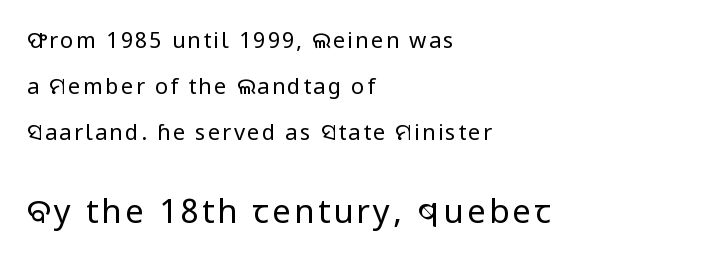
{"serif": "no", "italic": "no", "bold": "no", "weight": "regular", "width": "normal", "stroke_contrast": "low", "x_height": "medium", "monospaced": "no", "underline": "no", "align": "left", "line_spacing": "loose", "line_spacing_ratio": 2.1, "larger_block": "second", "size_ratio": 1.5, "glyph_px": 33}
